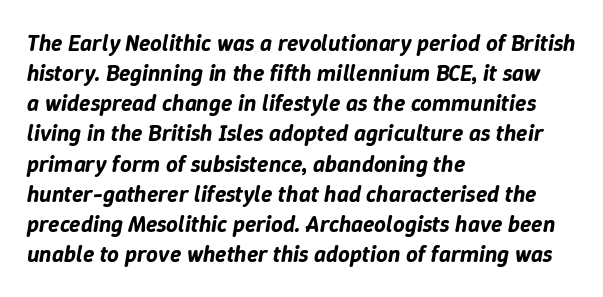
Whoever set this chose a conventional vertical rhythm. Tracking value appears to be zero — textbook default spacing. Looking at the ascenders, they clearly lean. Nobody drew a line under any word here. The ragged edge is on the right, which tells us the setting is flush left.
